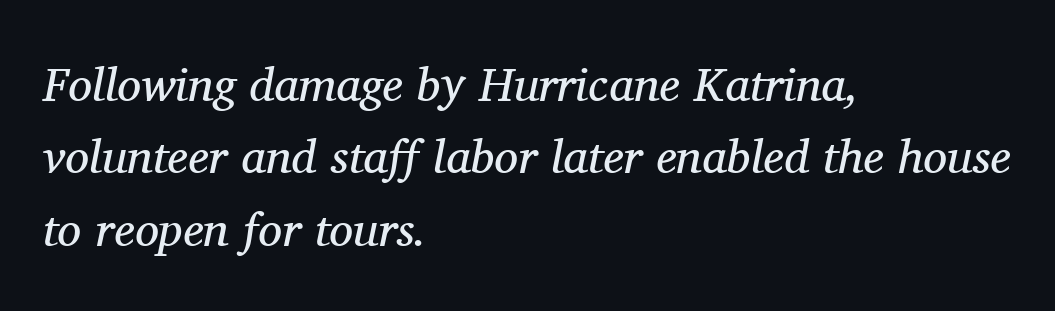
{"serif": "yes", "italic": "yes", "lean": "right", "slant_degrees": 11, "bold": "no", "weight": "regular", "width": "normal", "stroke_contrast": "medium", "x_height": "medium", "monospaced": "no", "underline": "no", "align": "left", "line_spacing": "normal", "line_spacing_ratio": 1.51, "letter_spacing": "normal", "letter_spacing_em": 0.0, "glyph_px": 48}
